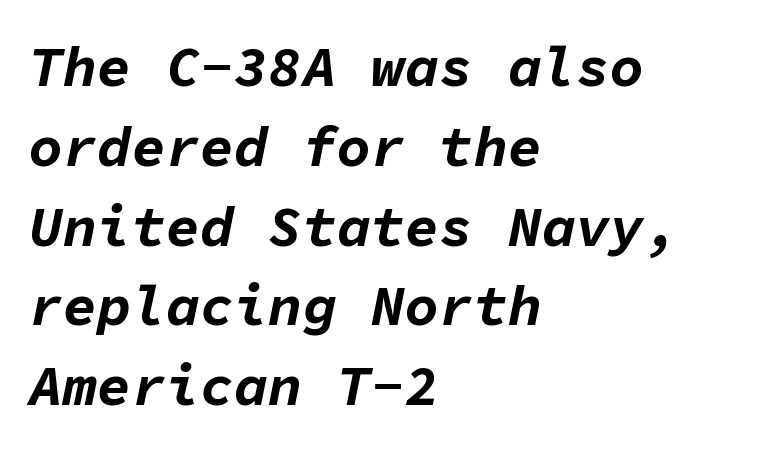
{"italic": "yes", "lean": "right", "slant_degrees": 11, "bold": "yes", "weight": "bold", "width": "normal", "stroke_contrast": "low", "x_height": "medium", "monospaced": "yes", "underline": "no", "align": "left", "line_spacing": "normal", "line_spacing_ratio": 1.4, "letter_spacing": "normal", "letter_spacing_em": 0.0, "glyph_px": 57}
